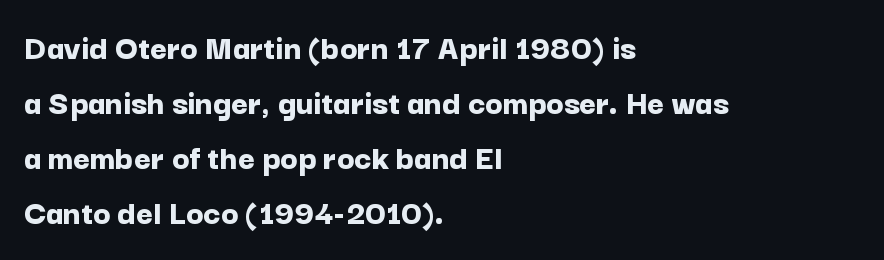
Q: Is the text bold? A: Yes.
Q: Is the text italic (slanted)? A: No, it is upright.
Q: Is the typeface a serif or a sans-serif typeface? A: Sans-serif.
Q: Is the text underlined? A: No.
Q: How is the paragraph aligned? A: Left-aligned.
Q: Is the spacing between letters normal or unusually wide? A: Normal.
Q: Is the spacing between lines tight, normal or loose? A: Normal.
Q: Width (condensed, normal, or wide)? A: Normal.
Q: Stroke contrast? A: Low.
Q: x-height? A: Medium.
Q: Monospaced? A: No.
